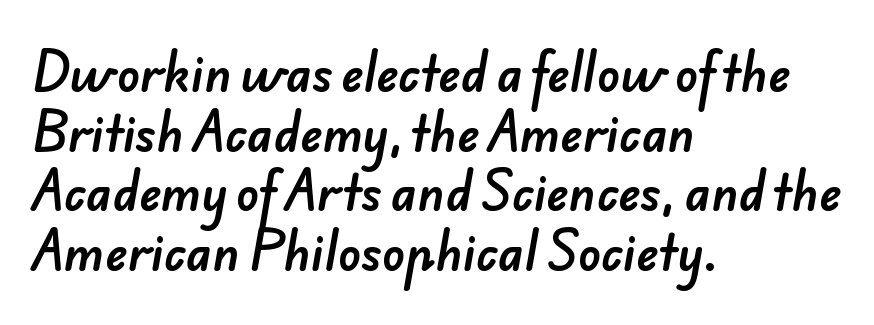
The image shows 47 px sans-serif type; set left-aligned, normal line spacing (1.27x), normal letter spacing, not underlined; low stroke contrast and a small x-height.
